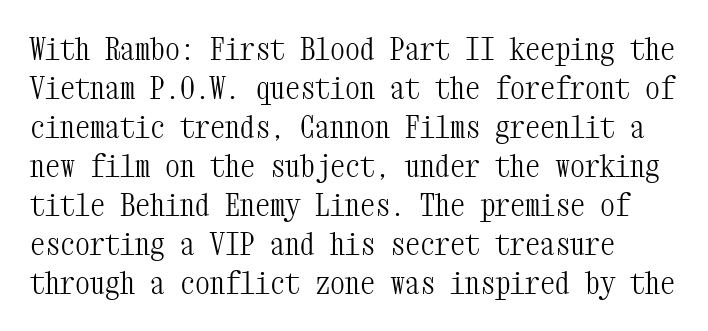
The image shows 30 px light, condensed serif type, upright, monospaced; set normal line spacing (1.3x), normal letter spacing, not underlined; medium stroke contrast and a medium x-height.
